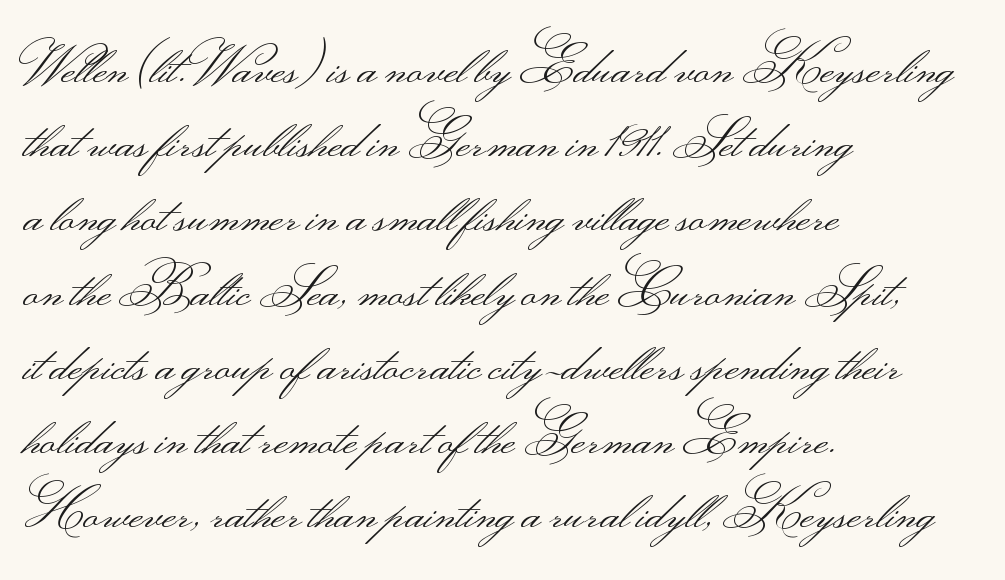
The image shows 53 px light, wide sans-serif type; set left-aligned, normal line spacing (1.4x), normal letter spacing, not underlined; medium stroke contrast.
